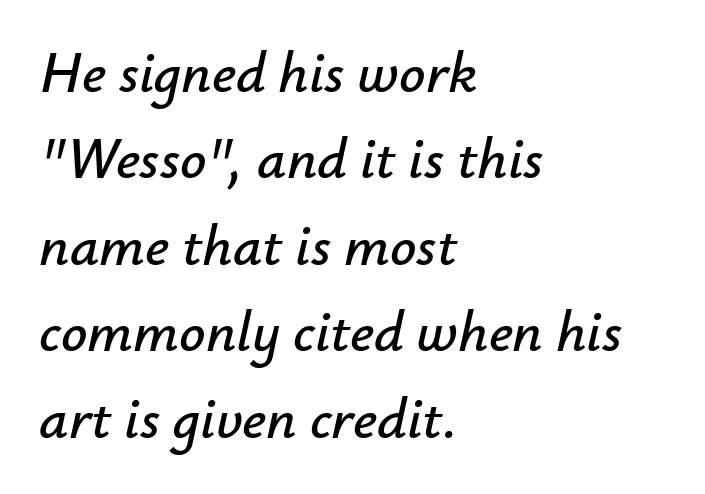
{"italic": "yes", "lean": "right", "slant_degrees": 12, "width": "normal", "stroke_contrast": "low", "x_height": "small", "monospaced": "no", "underline": "no", "align": "left", "line_spacing": "normal", "line_spacing_ratio": 1.49, "letter_spacing": "normal", "letter_spacing_em": 0.0, "glyph_px": 58}
